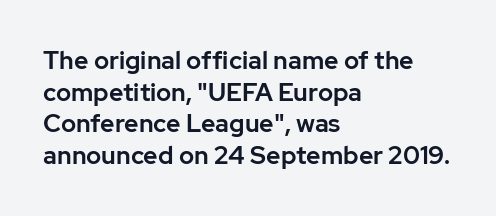
The rows are spaced the way most documents space them. No extra tracking has been applied to these lines. Which margin do the lines hug? The left one — the right edge is uneven. The gap between lines stays unmarked. If you drew a line through each stem, it would be perfectly vertical.
